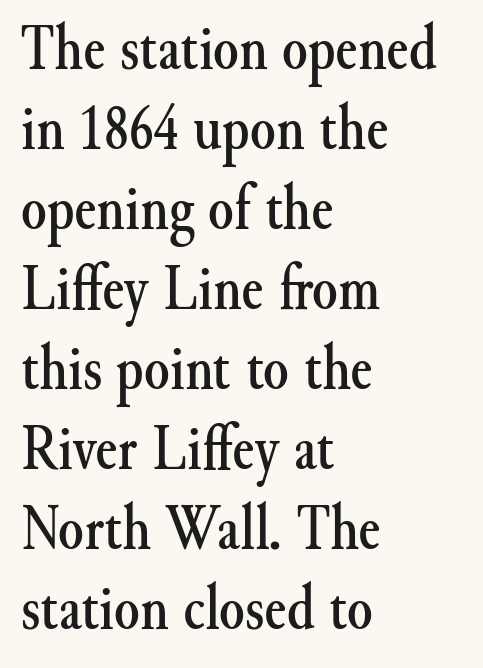
{"serif": "yes", "italic": "no", "width": "normal", "stroke_contrast": "medium", "x_height": "small", "monospaced": "no", "underline": "no", "align": "left", "line_spacing_ratio": 1.23, "letter_spacing": "normal", "letter_spacing_em": 0.0, "glyph_px": 65}
